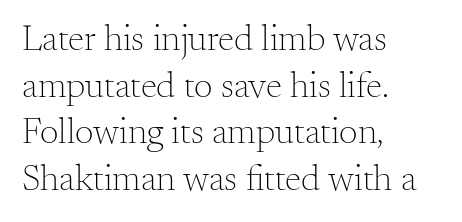
The string is rendered with underlining switched off. Are there feet on the stems? There are — it's a serif. The rendering anchors every line to the left-hand side. Counters stay open thanks to moderate or lighter strokes. Here the designer chose a conventional face with non-uniform glyph widths. Short note: letters normally spaced.
